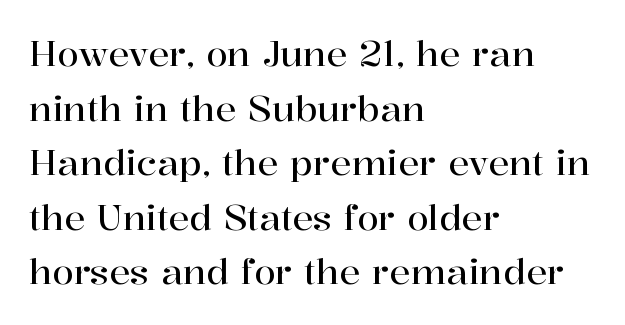
Q: Is the text italic (slanted)? A: No, it is upright.
Q: Is the typeface a serif or a sans-serif typeface? A: Serif.
Q: Is the text underlined? A: No.
Q: How is the paragraph aligned? A: Left-aligned.
Q: Is the spacing between letters normal or unusually wide? A: Normal.
Q: Is the spacing between lines tight, normal or loose? A: Normal.
Q: Width (condensed, normal, or wide)? A: Normal.
Q: Stroke contrast? A: High.
Q: x-height? A: Medium.
Q: Monospaced? A: No.
